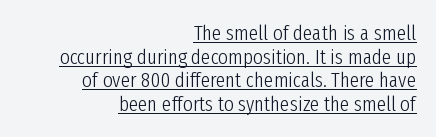
Q: Is the text bold? A: No.
Q: Is the text italic (slanted)? A: No, it is upright.
Q: Is the text underlined? A: Yes.
Q: How is the paragraph aligned? A: Right-aligned.
Q: Is the spacing between letters normal or unusually wide? A: Normal.
Q: Is the spacing between lines tight, normal or loose? A: Tight.
